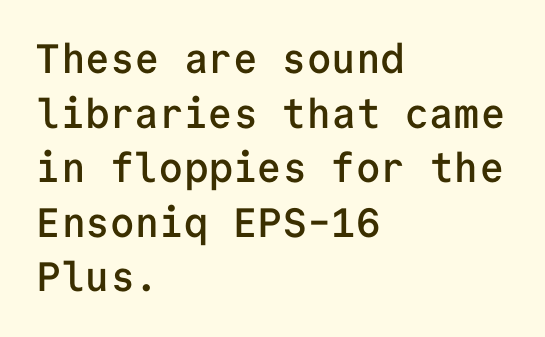
The passage shown is typed in a monospace face where columns stay perfectly aligned. Words float on clear page, feet unadorned. The specimen reads as upright at a glance. Which margin do the lines hug? The left one — the right edge is uneven. Does the leading feel generous? No, just average.
